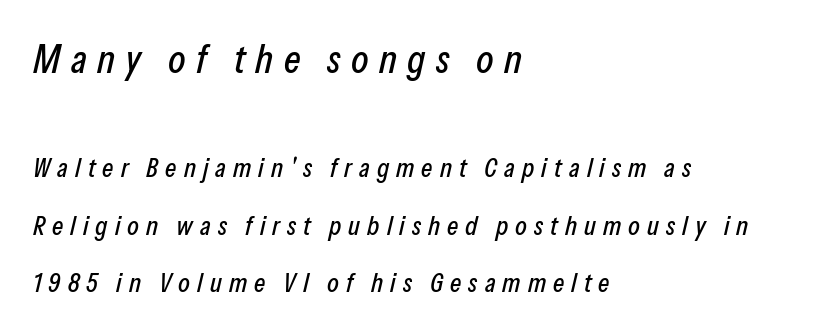
The image shows 40 px condensed type, italic (leaning right); set left-aligned, loose line spacing (2.13x), unusually wide letter spacing (+0.26 em), not underlined; the first (top) block is 1.48x larger; low stroke contrast and a medium x-height.
